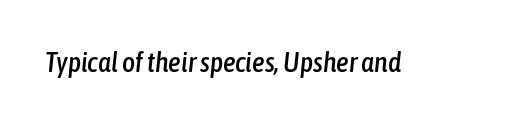
This is oblique type, the kind used for emphasis or titles. Character widths vary here, with narrow letters taking less room than wide ones. Short note: letters normally spaced. The foot of each line stays bare and open.
